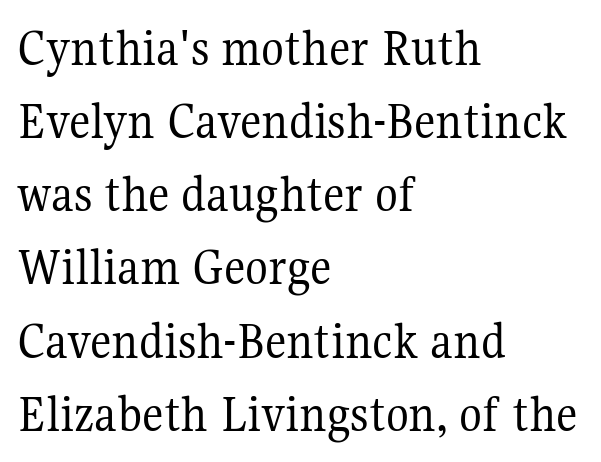
{"serif": "yes", "italic": "no", "bold": "no", "weight": "regular", "width": "normal", "stroke_contrast": "medium", "x_height": "medium", "monospaced": "no", "underline": "no", "align": "left", "line_spacing": "normal", "line_spacing_ratio": 1.38, "letter_spacing": "normal", "letter_spacing_em": 0.0, "glyph_px": 53}
